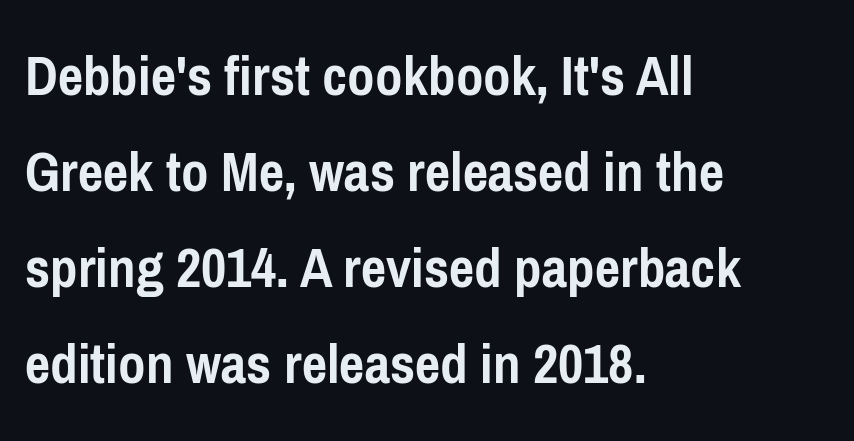
{"serif": "no", "italic": "no", "bold": "yes", "weight": "semibold", "width": "condensed", "stroke_contrast": "low", "x_height": "medium", "monospaced": "no", "underline": "no", "align": "left", "line_spacing": "normal", "line_spacing_ratio": 1.6, "letter_spacing": "normal", "letter_spacing_em": 0.0, "glyph_px": 60}
